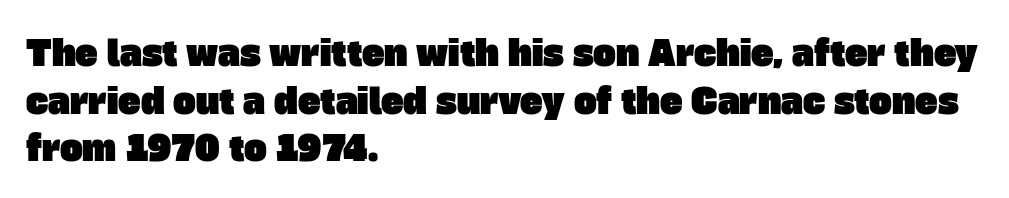
The image shows 34 px sans-serif type; set left-aligned, normal line spacing (1.4x), normal letter spacing, not underlined; low stroke contrast and a large x-height.
